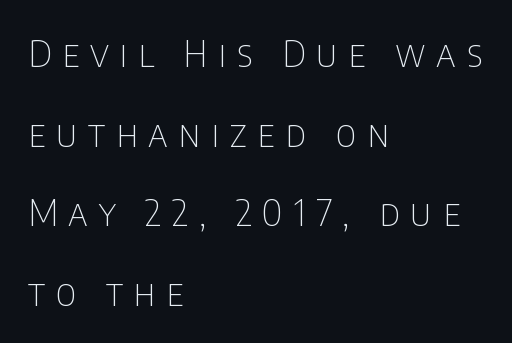
The specimen omits any rule beneath the text block's lines. Check where the strokes stop: nothing finishes them off — pure sans. The line texture is sparse and dotted thanks to wide tracking. A typesetter would call this proportional, since set widths differ per character. No italicization has been applied; the sample stays upright.
